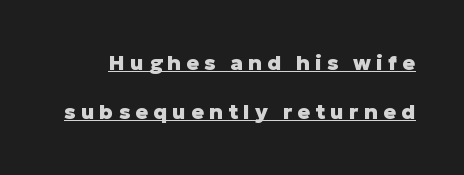
Q: Is the text bold? A: Yes.
Q: Is the text italic (slanted)? A: No, it is upright.
Q: Is the text underlined? A: Yes.
Q: Is the spacing between letters normal or unusually wide? A: Unusually wide.
Q: Is the spacing between lines tight, normal or loose? A: Loose.
